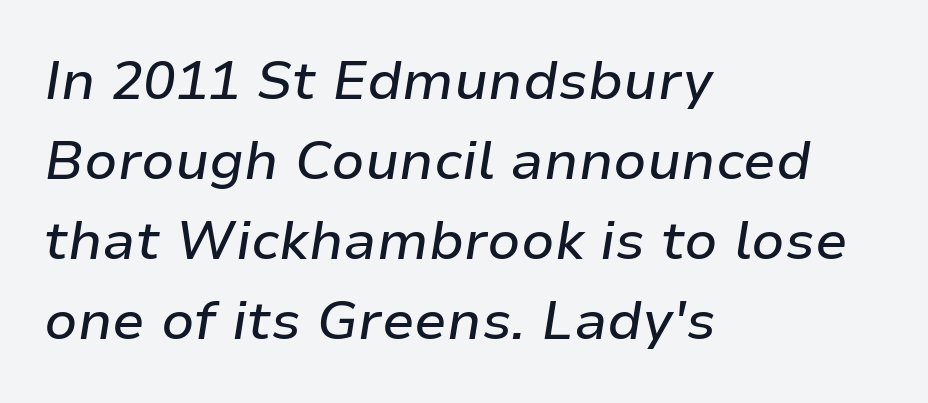
{"italic": "yes", "lean": "right", "slant_degrees": 9, "width": "normal", "stroke_contrast": "low", "x_height": "medium", "monospaced": "no", "underline": "no", "align": "left", "line_spacing": "normal", "line_spacing_ratio": 1.48, "letter_spacing": "normal", "letter_spacing_em": 0.0, "glyph_px": 54}
